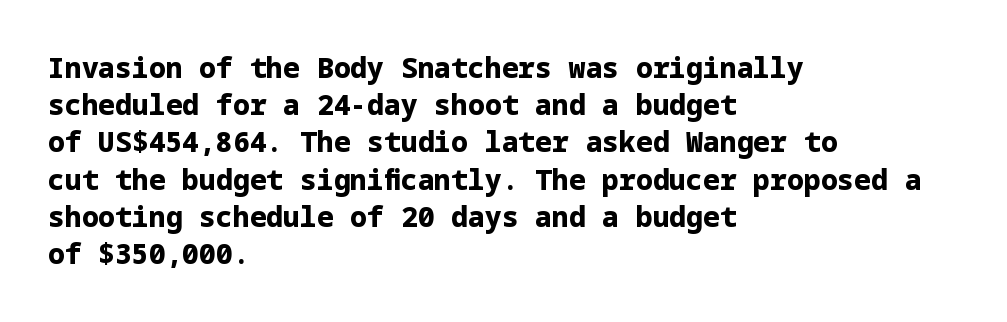
{"serif": "no", "italic": "no", "bold": "yes", "weight": "bold", "width": "normal", "stroke_contrast": "low", "x_height": "medium", "underline": "no", "align": "left", "line_spacing": "normal", "line_spacing_ratio": 1.33, "letter_spacing": "normal", "letter_spacing_em": 0.0, "glyph_px": 28}
